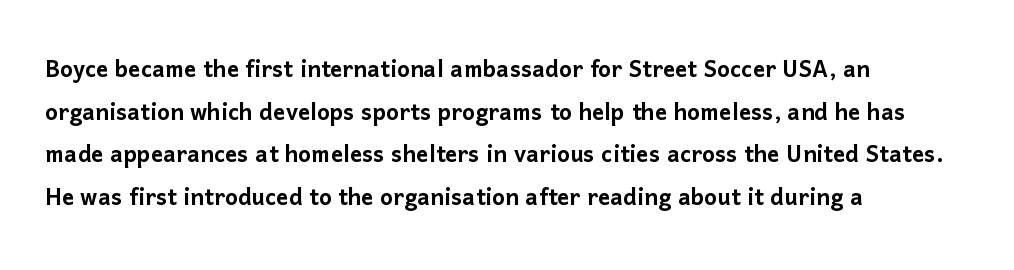
{"serif": "no", "italic": "no", "width": "normal", "stroke_contrast": "low", "x_height": "medium", "monospaced": "no", "underline": "no", "align": "left", "line_spacing": "normal", "line_spacing_ratio": 1.42, "letter_spacing": "normal", "letter_spacing_em": 0.0, "glyph_px": 30}
